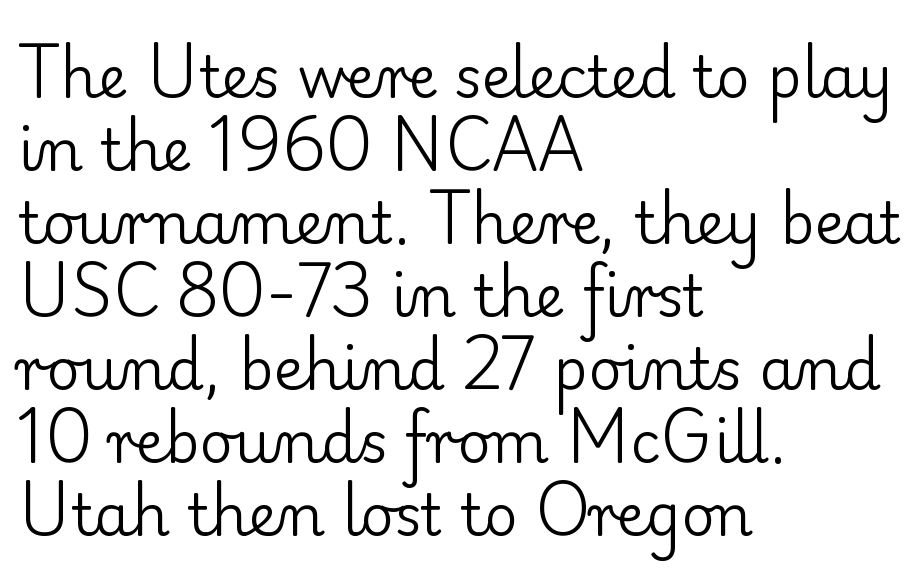
These lines sit exactly where default settings would place them. In terms of posture, this sample is upright. Do the characters align in a grid? No, the font is proportional. The letterforms sit shoulder to shoulder at normal distance.
